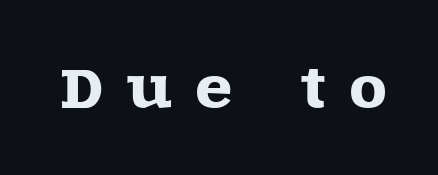
{"serif": "yes", "italic": "no", "width": "wide", "x_height": "large", "monospaced": "no", "underline": "no", "letter_spacing": "wide", "letter_spacing_em": 0.46, "glyph_px": 53}
